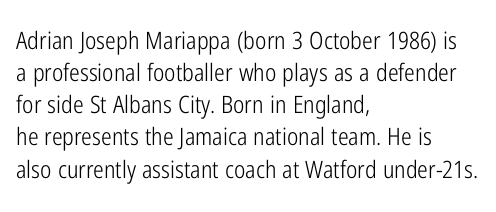
Q: Is the text bold? A: No.
Q: Is the text italic (slanted)? A: No, it is upright.
Q: Is the text underlined? A: No.
Q: How is the paragraph aligned? A: Left-aligned.
Q: Is the spacing between letters normal or unusually wide? A: Normal.
Q: Is the spacing between lines tight, normal or loose? A: Normal.
